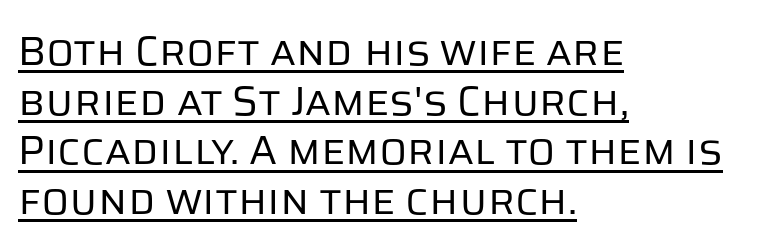
{"serif": "no", "italic": "no", "bold": "no", "weight": "regular", "width": "normal", "stroke_contrast": "low", "x_height": "large", "monospaced": "no", "underline": "yes", "align": "left", "line_spacing_ratio": 1.21, "letter_spacing": "normal", "letter_spacing_em": 0.0, "glyph_px": 41}
